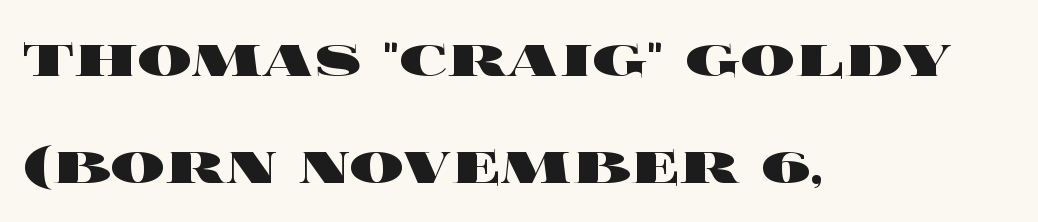
{"italic": "no", "bold": "yes", "weight": "heavy", "width": "wide", "x_height": "large", "monospaced": "no", "underline": "no", "align": "left", "line_spacing": "normal", "line_spacing_ratio": 1.57, "letter_spacing": "normal", "letter_spacing_em": 0.0, "glyph_px": 68}
